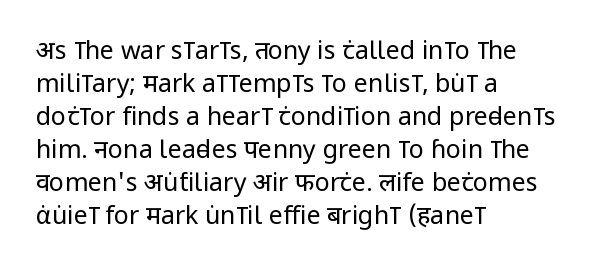
Q: Is the text bold? A: No.
Q: Is the text italic (slanted)? A: No, it is upright.
Q: Is the text underlined? A: No.
Q: How is the paragraph aligned? A: Left-aligned.
Q: Is the spacing between letters normal or unusually wide? A: Normal.
Q: Is the spacing between lines tight, normal or loose? A: Normal.
